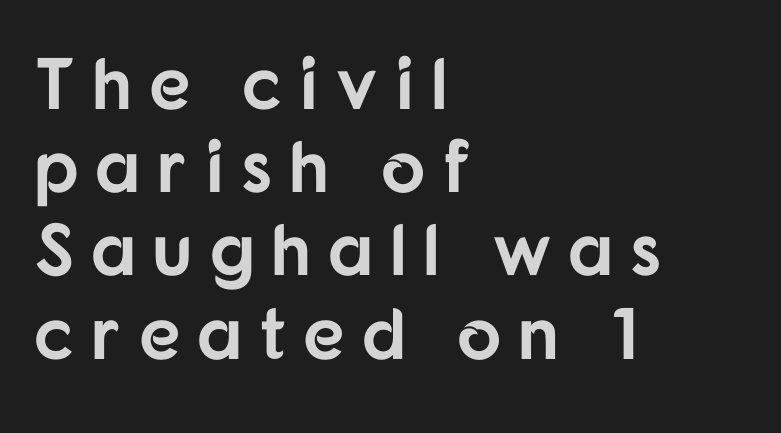
Note the varied advance widths — an 'i' is clearly narrower than an 'm'. The paragraph has a hard left edge and a soft right edge. Posture: vertical. The glyphs are unaccompanied by any horizontal stroke below them. Classification — sans serif. Honestly, the letter spacing is so wide it's the main thing you notice.
